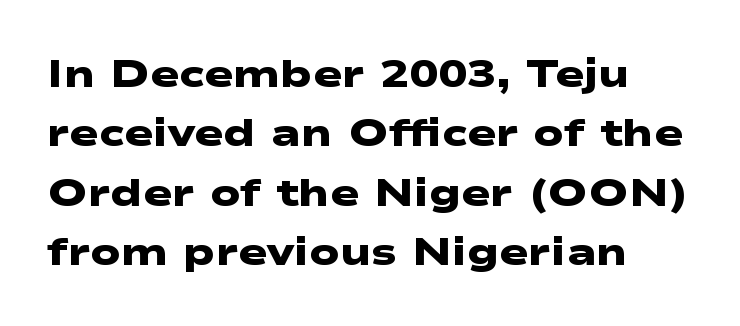
Lines of text with bare space underneath. A sans-serif font was chosen for this passage. Varying glyph widths throughout — classic text-font behaviour. The line texture is even and compact thanks to regular tracking. Strong, thick strokes mark this as bold type.
